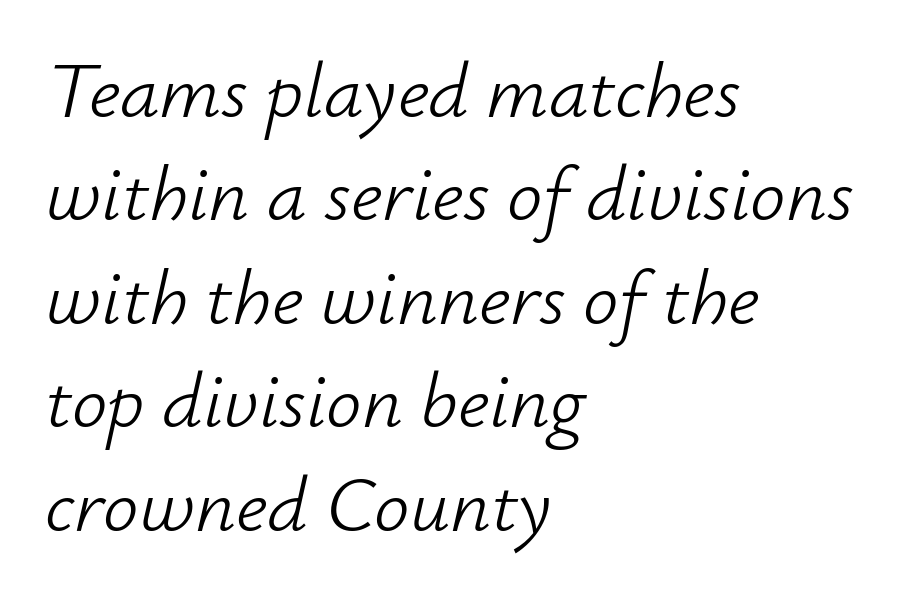
Compared with a centered layout, this one pins lines to the left instead. The passage shown is typed in a proportional face where columns would drift. The rendering uses a moderate line-height, typical for paragraphs. Unmarked baselines from the first word to the last. Designer's note — italics engaged.
